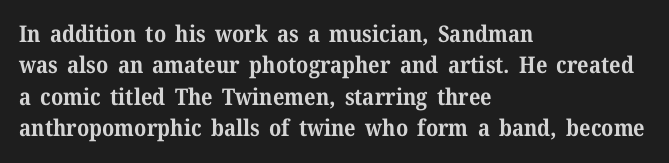
If you drew a line through each stem, it would be perfectly vertical. The face used here has the dense, thick strokes of a bold. All the whitespace from short lines collects on the right. Observe the ordinary spacing: letters are neighbours, not strangers. Rule under the text: the space is simply empty.
